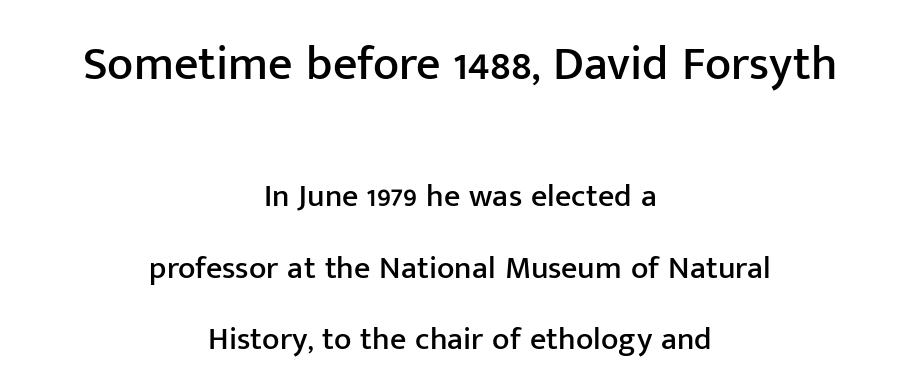
Q: Is the text italic (slanted)? A: No, it is upright.
Q: Is the typeface a serif or a sans-serif typeface? A: Sans-serif.
Q: Is the text underlined? A: No.
Q: How is the paragraph aligned? A: Centered.
Q: Is the spacing between letters normal or unusually wide? A: Normal.
Q: Is the spacing between lines tight, normal or loose? A: Loose.
Q: Which block of text is set in a larger size, the first (top) or the second (bottom)? A: The first (top) one.
Q: Width (condensed, normal, or wide)? A: Normal.
Q: Stroke contrast? A: Low.
Q: x-height? A: Medium.
Q: Monospaced? A: No.
